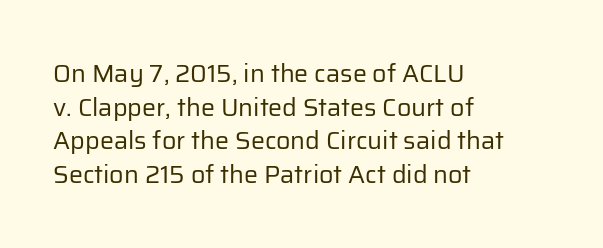
Honestly, there is no underline to notice here at all. When letters stand straight like this, we call the style roman or upright. The passage shown stacks its lines at a standard gap. Horizontal alignment here is leftward, the default for most running prose. Ink coverage per letter is moderate at most.
